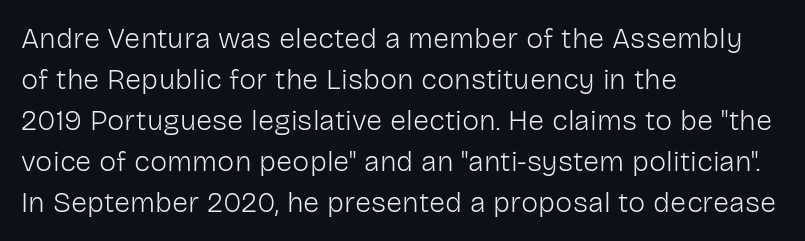
The image shows 29 px light sans-serif type, upright; set left-aligned, normal line spacing (1.41x), normal letter spacing, not underlined; low stroke contrast and a medium x-height.
